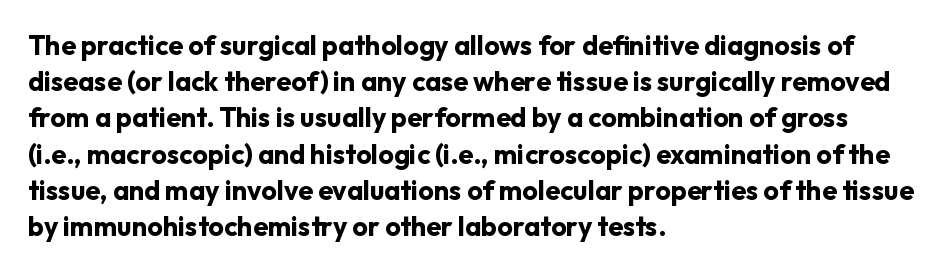
The image shows 27 px bold type, upright; set left-aligned, normal line spacing (1.34x), normal letter spacing, not underlined.
